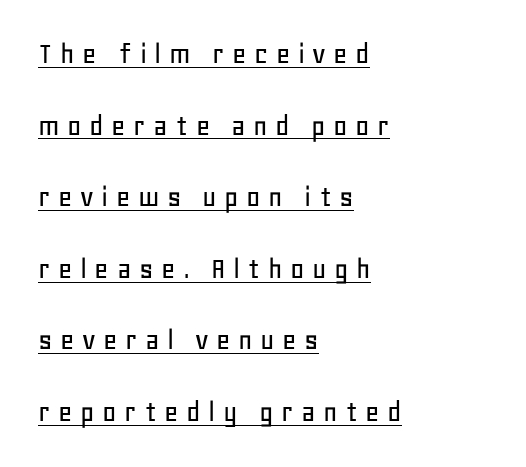
A baseline rule has been typeset under these characters. All the whitespace from short lines collects on the right. Character widths vary here, with narrow letters taking less room than wide ones. Students, observe: this is what heavily led, spacious text looks like. Every character sits straight up, as roman type does.
